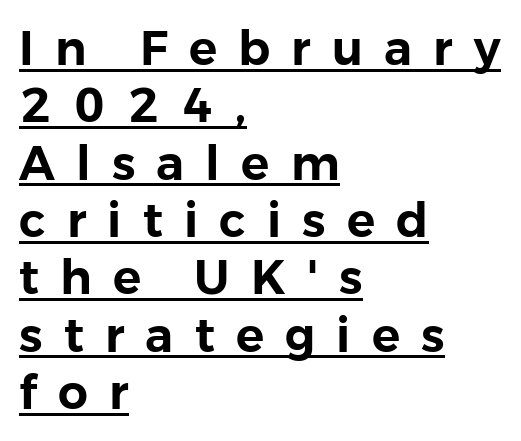
Q: Is the text italic (slanted)? A: No, it is upright.
Q: Is the typeface a serif or a sans-serif typeface? A: Sans-serif.
Q: Is the text underlined? A: Yes.
Q: How is the paragraph aligned? A: Left-aligned.
Q: Is the spacing between letters normal or unusually wide? A: Unusually wide.
Q: Width (condensed, normal, or wide)? A: Normal.
Q: Stroke contrast? A: Low.
Q: x-height? A: Medium.
Q: Monospaced? A: No.
